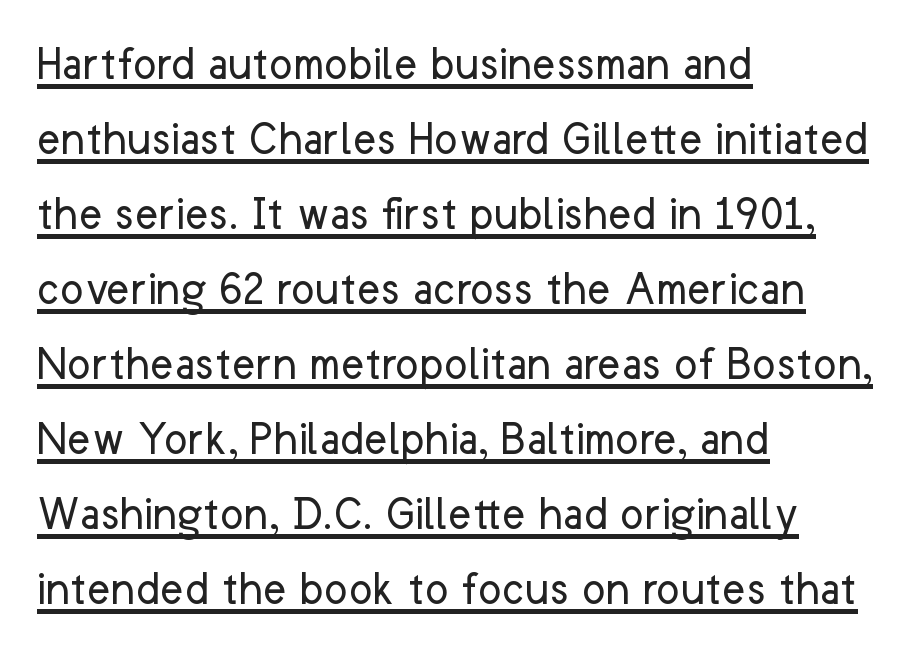
Q: Is the text bold? A: No.
Q: Is the text italic (slanted)? A: No, it is upright.
Q: Is the typeface a serif or a sans-serif typeface? A: Sans-serif.
Q: Is the text underlined? A: Yes.
Q: How is the paragraph aligned? A: Left-aligned.
Q: Is the spacing between letters normal or unusually wide? A: Normal.
Q: Is the spacing between lines tight, normal or loose? A: Normal.
Q: Width (condensed, normal, or wide)? A: Normal.
Q: Stroke contrast? A: Low.
Q: x-height? A: Medium.
Q: Monospaced? A: No.
